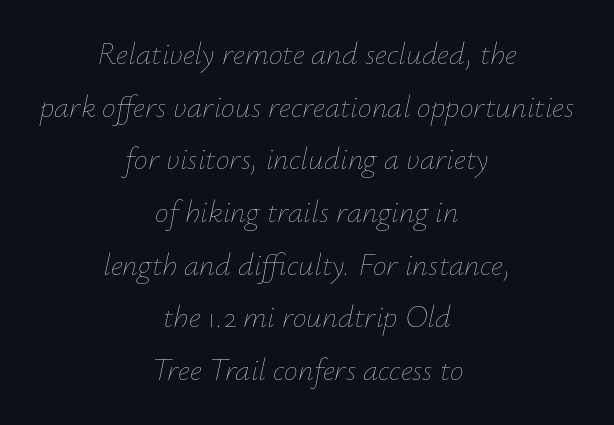
Q: Is the text bold? A: No.
Q: Is the text italic (slanted)? A: Yes, it leans right by about 12 degrees.
Q: Is the text underlined? A: No.
Q: How is the paragraph aligned? A: Centered.
Q: Is the spacing between letters normal or unusually wide? A: Normal.
Q: Is the spacing between lines tight, normal or loose? A: Normal.
Q: Width (condensed, normal, or wide)? A: Normal.
Q: Stroke contrast? A: Low.
Q: x-height? A: Small.
Q: Monospaced? A: No.
